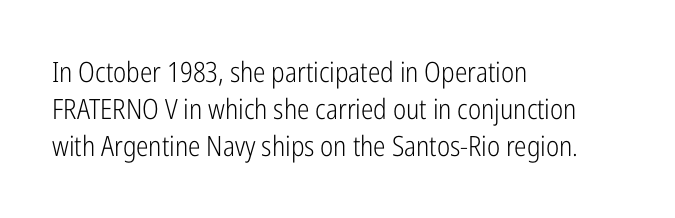
{"serif": "no", "italic": "no", "bold": "no", "weight": "light", "width": "condensed", "stroke_contrast": "low", "x_height": "medium", "monospaced": "no", "underline": "no", "align": "left", "line_spacing": "normal", "line_spacing_ratio": 1.33, "letter_spacing": "normal", "letter_spacing_em": 0.0, "glyph_px": 28}
